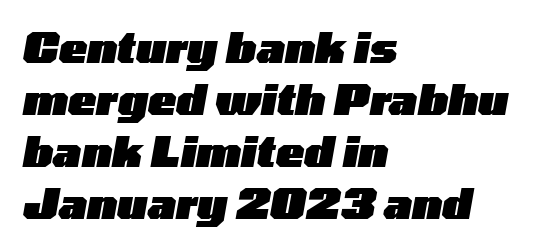
The rendering anchors every line to the left-hand side. Descender tails drop into unmarked territory. Note the varied advance widths — an 'i' is clearly narrower than an 'm'. Honestly, the letter spacing is just normal — you wouldn't notice it. Caption: bold face, heavy strokes.
